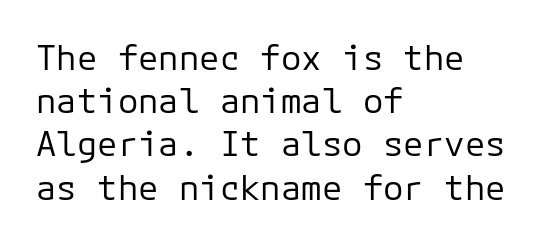
The image shows 34 px regular-weight sans-serif type, upright, monospaced; set left-aligned, normal line spacing (1.27x), normal letter spacing, not underlined; low stroke contrast and a medium x-height.
